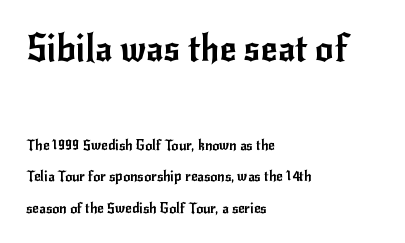
The image shows 36 px sans-serif type, upright; set left-aligned, loose line spacing (2.25x), normal letter spacing, not underlined; the first (top) block is 2.57x larger; low stroke contrast and a small x-height.
